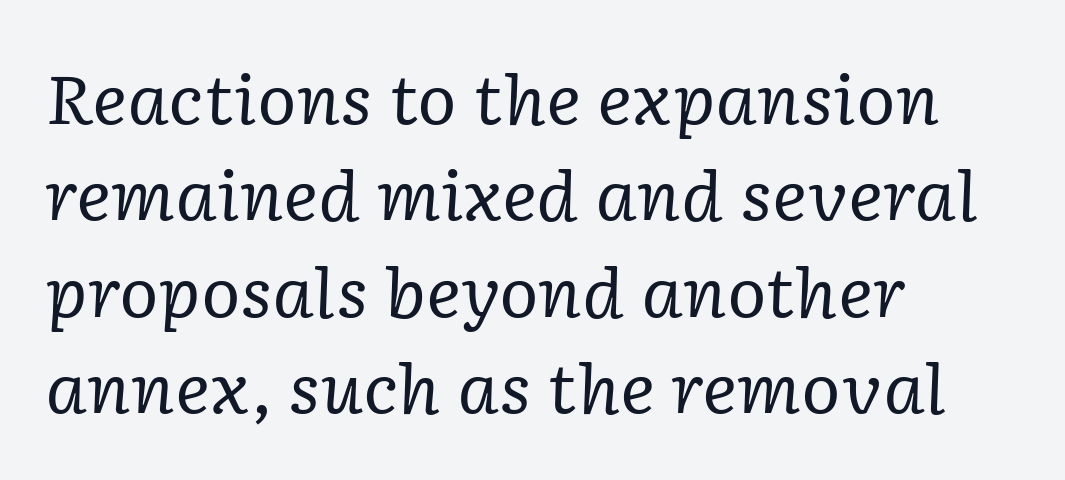
{"serif": "yes", "italic": "yes", "lean": "right", "slant_degrees": 2, "bold": "no", "weight": "regular", "width": "normal", "stroke_contrast": "low", "x_height": "medium", "monospaced": "no", "underline": "no", "align": "left", "line_spacing": "normal", "line_spacing_ratio": 1.44, "letter_spacing": "normal", "letter_spacing_em": 0.0, "glyph_px": 67}
